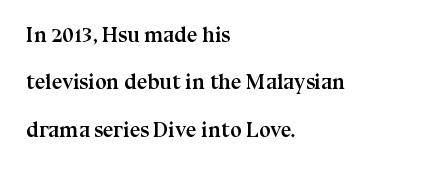
Q: Is the text bold? A: Yes.
Q: Is the text italic (slanted)? A: No, it is upright.
Q: Is the text underlined? A: No.
Q: How is the paragraph aligned? A: Left-aligned.
Q: Is the spacing between letters normal or unusually wide? A: Normal.
Q: Is the spacing between lines tight, normal or loose? A: Loose.
